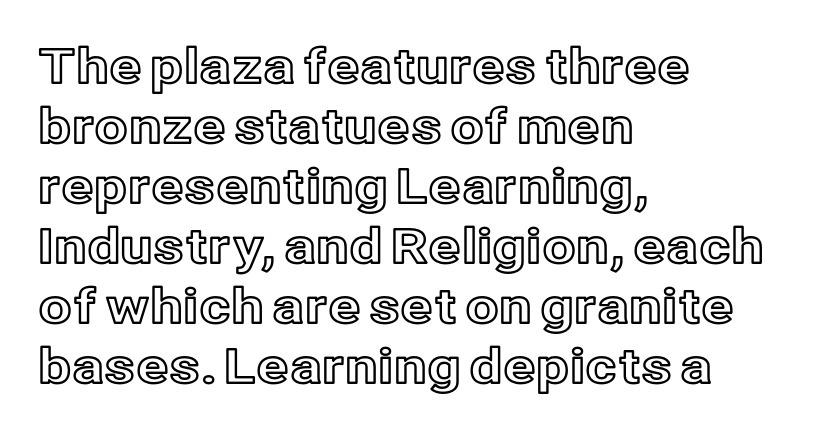
The image shows 48 px text type, upright; set left-aligned, normal line spacing (1.25x), normal letter spacing, not underlined; a medium x-height.
